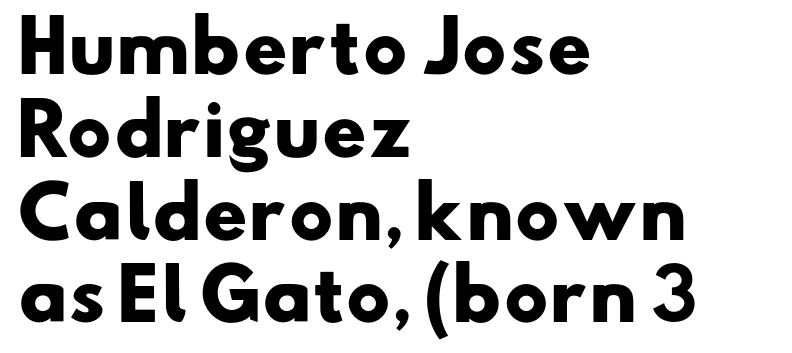
{"serif": "no", "bold": "yes", "weight": "heavy", "width": "wide", "stroke_contrast": "low", "x_height": "small", "monospaced": "no", "underline": "no", "align": "left", "line_spacing_ratio": 1.2, "letter_spacing": "normal", "letter_spacing_em": 0.0, "glyph_px": 69}
